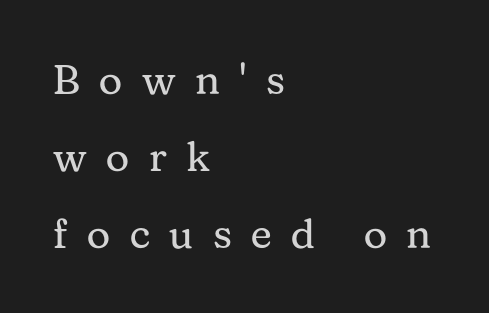
{"serif": "yes", "italic": "no", "bold": "no", "weight": "regular", "width": "normal", "stroke_contrast": "medium", "x_height": "medium", "monospaced": "no", "underline": "no", "align": "left", "line_spacing_ratio": 1.88, "letter_spacing": "wide", "letter_spacing_em": 0.48, "glyph_px": 41}
